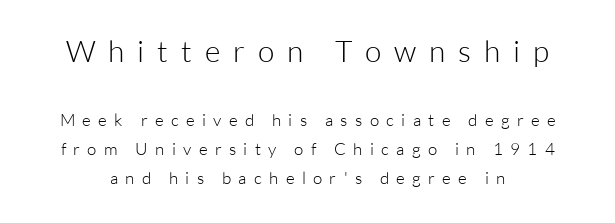
Q: Is the text bold? A: No.
Q: Is the text italic (slanted)? A: No, it is upright.
Q: Is the typeface a serif or a sans-serif typeface? A: Sans-serif.
Q: Is the text underlined? A: No.
Q: Is the spacing between letters normal or unusually wide? A: Unusually wide.
Q: Is the spacing between lines tight, normal or loose? A: Normal.
Q: Which block of text is set in a larger size, the first (top) or the second (bottom)? A: The first (top) one.
Q: Width (condensed, normal, or wide)? A: Normal.
Q: Stroke contrast? A: Low.
Q: x-height? A: Medium.
Q: Monospaced? A: No.
